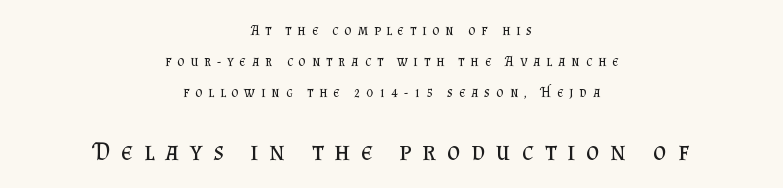
{"italic": "no", "bold": "no", "underline": "no", "align": "center", "line_spacing": "loose", "line_spacing_ratio": 2.21, "letter_spacing": "wide", "letter_spacing_em": 0.42, "larger_block": "second", "size_ratio": 1.86, "glyph_px": 26}
